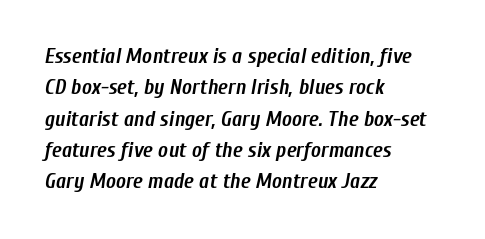
The image shows 21 px bold type, italic (leaning right); set left-aligned, normal line spacing (1.49x), normal letter spacing, not underlined.
